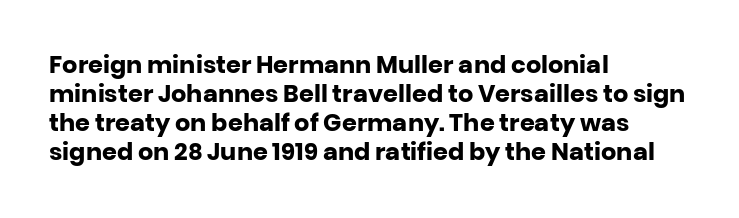
Q: Is the text bold? A: Yes.
Q: Is the text italic (slanted)? A: No, it is upright.
Q: Is the text underlined? A: No.
Q: How is the paragraph aligned? A: Left-aligned.
Q: Is the spacing between letters normal or unusually wide? A: Normal.
